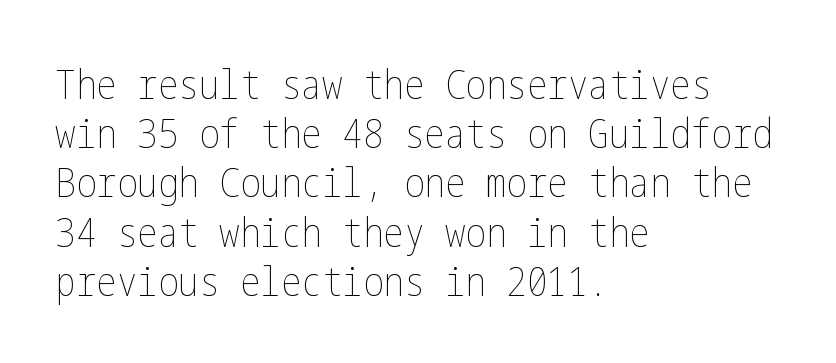
The face used here is rendered with its standard letterfit. The words here are not underlined. On a weight scale, this lands at 450 or below. Does the copy run flush right? No — it runs flush left. No italicization has been applied; the sample stays upright.
